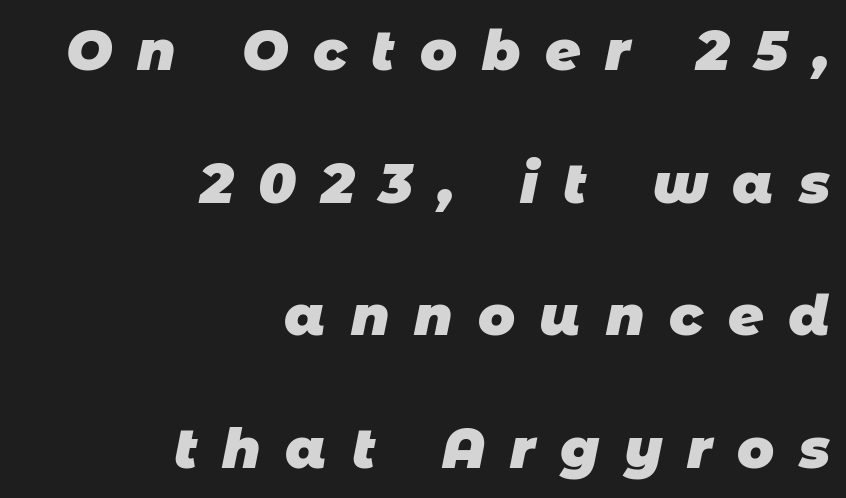
The image shows 55 px heavy sans-serif type; set right-aligned, loose line spacing (2.41x), unusually wide letter spacing (+0.45 em), not underlined; low stroke contrast and a large x-height.
